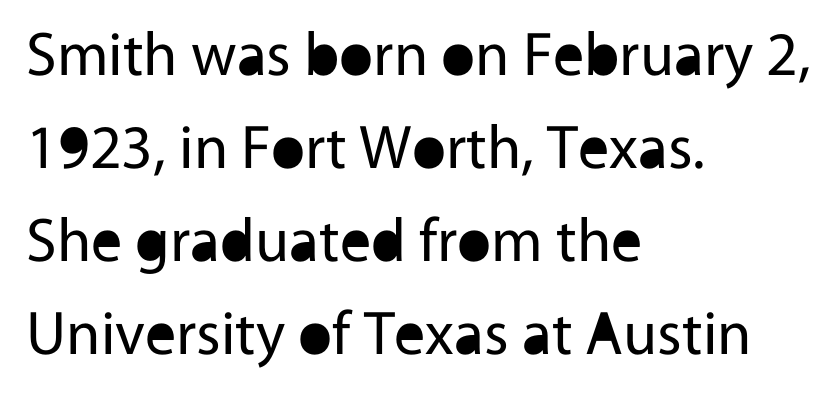
The image shows 62 px regular-weight sans-serif type, upright; set left-aligned, normal line spacing (1.5x), normal letter spacing, not underlined; a medium x-height.
